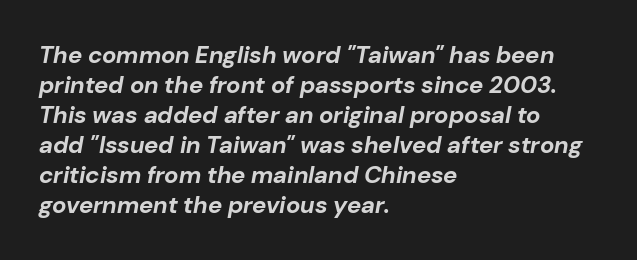
The image shows 24 px bold type, italic (leaning right); set left-aligned, normal line spacing (1.25x), normal letter spacing, not underlined.
